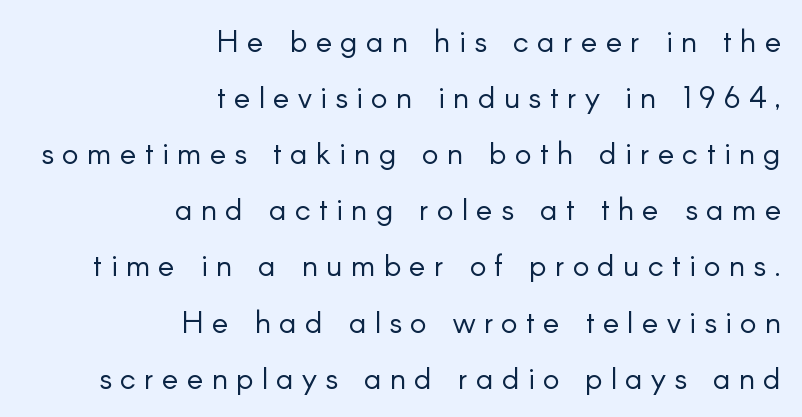
{"serif": "no", "italic": "no", "bold": "no", "weight": "light", "width": "normal", "stroke_contrast": "low", "x_height": "small", "monospaced": "no", "underline": "no", "align": "right", "line_spacing_ratio": 1.81, "letter_spacing": "wide", "letter_spacing_em": 0.27, "glyph_px": 31}
